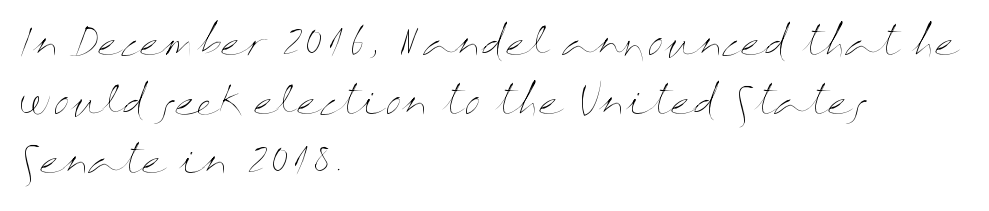
Q: Is the text bold? A: No.
Q: Is the text italic (slanted)? A: Yes.
Q: Is the text underlined? A: No.
Q: How is the paragraph aligned? A: Left-aligned.
Q: Is the spacing between letters normal or unusually wide? A: Normal.
Q: Is the spacing between lines tight, normal or loose? A: Normal.
Q: Width (condensed, normal, or wide)? A: Wide.
Q: Stroke contrast? A: Medium.
Q: x-height? A: Medium.
Q: Monospaced? A: No.
